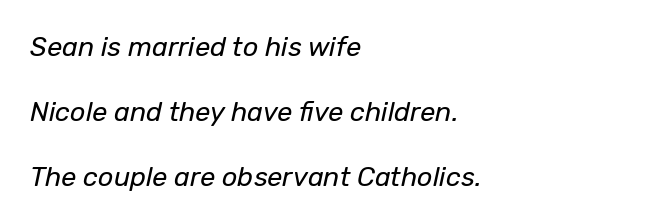
The image shows 27 px text type, italic (leaning right); set left-aligned, loose line spacing (2.4x), normal letter spacing, not underlined.
